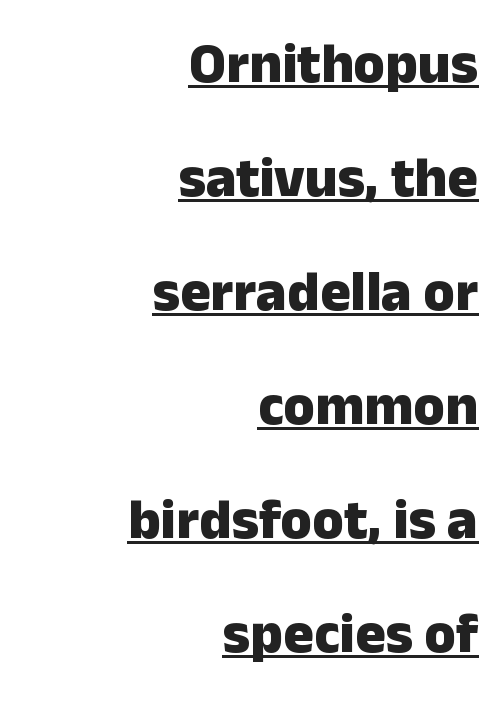
{"serif": "no", "italic": "no", "bold": "yes", "weight": "heavy", "width": "normal", "stroke_contrast": "low", "x_height": "medium", "monospaced": "no", "underline": "yes", "align": "right", "line_spacing": "loose", "line_spacing_ratio": 2.0, "letter_spacing": "normal", "letter_spacing_em": 0.0, "glyph_px": 57}
